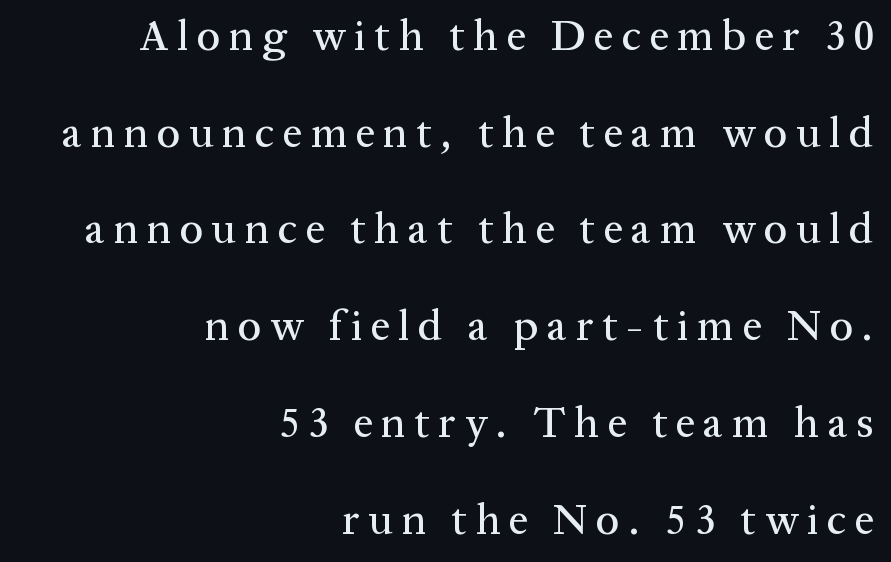
You could not count columns in this text — the font is proportionally spaced. Horizontal alignment here is rightward, an uncommon choice for prose. The letters are spread apart with noticeably loose tracking. The baseline area is clear. Posture: vertical.
